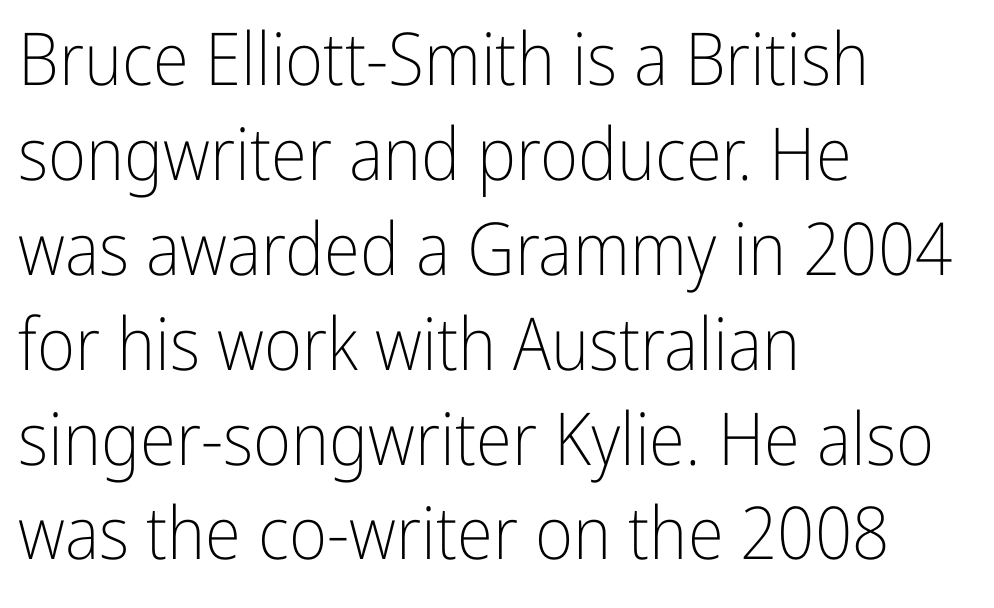
{"serif": "no", "italic": "no", "bold": "no", "weight": "light", "width": "condensed", "stroke_contrast": "low", "x_height": "medium", "monospaced": "no", "underline": "no", "align": "left", "line_spacing": "normal", "line_spacing_ratio": 1.3, "letter_spacing": "normal", "letter_spacing_em": 0.0, "glyph_px": 73}
